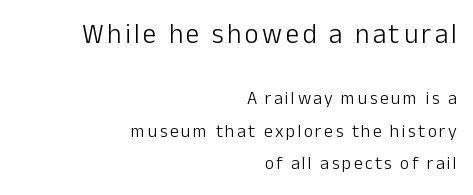
{"italic": "no", "bold": "no", "underline": "no", "align": "right", "line_spacing_ratio": 1.8, "larger_block": "first", "size_ratio": 1.5, "glyph_px": 27}
